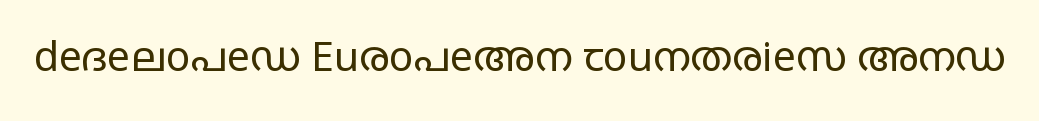
{"serif": "no", "italic": "no", "bold": "no", "weight": "regular", "width": "wide", "stroke_contrast": "low", "x_height": "large", "monospaced": "no", "underline": "no", "letter_spacing": "normal", "letter_spacing_em": 0.0, "glyph_px": 41}
